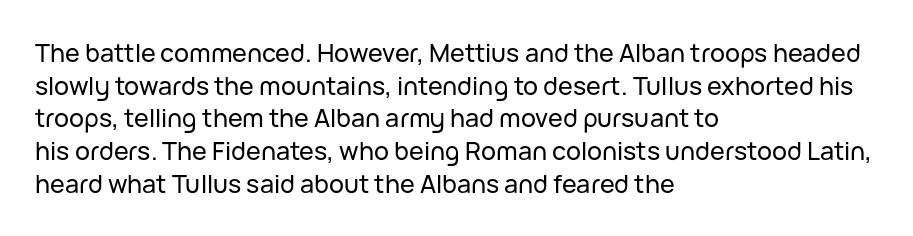
Q: Is the text italic (slanted)? A: No, it is upright.
Q: Is the text underlined? A: No.
Q: How is the paragraph aligned? A: Left-aligned.
Q: Is the spacing between letters normal or unusually wide? A: Normal.
Q: Is the spacing between lines tight, normal or loose? A: Normal.
